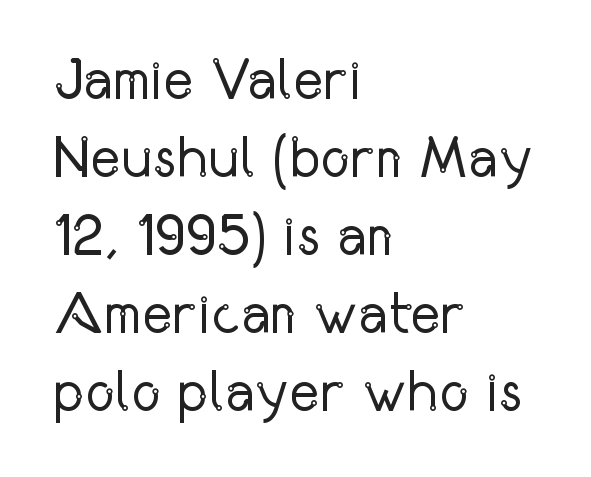
Q: Is the text bold? A: No.
Q: Is the text italic (slanted)? A: No, it is upright.
Q: Is the typeface a serif or a sans-serif typeface? A: Sans-serif.
Q: Is the text underlined? A: No.
Q: How is the paragraph aligned? A: Left-aligned.
Q: Is the spacing between letters normal or unusually wide? A: Normal.
Q: Is the spacing between lines tight, normal or loose? A: Normal.
Q: Width (condensed, normal, or wide)? A: Condensed.
Q: Stroke contrast? A: Low.
Q: x-height? A: Medium.
Q: Monospaced? A: No.
